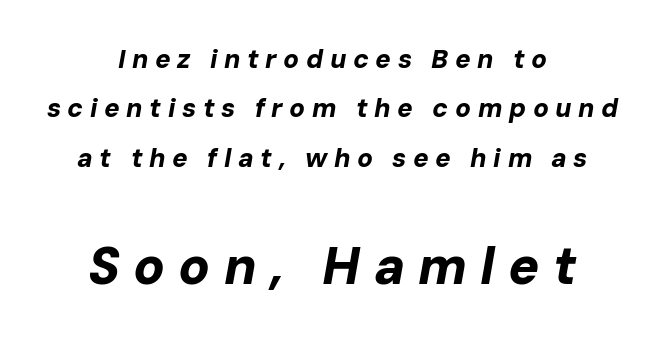
{"italic": "yes", "lean": "right", "slant_degrees": 10, "bold": "yes", "weight": "bold", "width": "normal", "stroke_contrast": "low", "x_height": "medium", "monospaced": "no", "underline": "no", "align": "center", "line_spacing": "loose", "line_spacing_ratio": 1.9, "letter_spacing": "wide", "letter_spacing_em": 0.25, "larger_block": "second", "size_ratio": 2.0, "glyph_px": 52}
